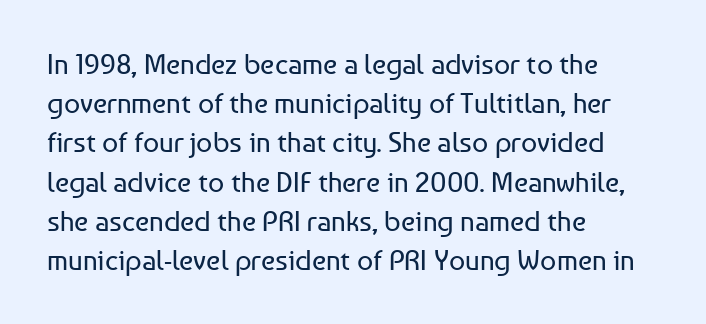
{"serif": "no", "italic": "no", "bold": "no", "weight": "regular", "width": "normal", "stroke_contrast": "low", "x_height": "medium", "monospaced": "no", "underline": "no", "align": "left", "line_spacing": "normal", "line_spacing_ratio": 1.4, "letter_spacing": "normal", "letter_spacing_em": 0.0, "glyph_px": 28}
